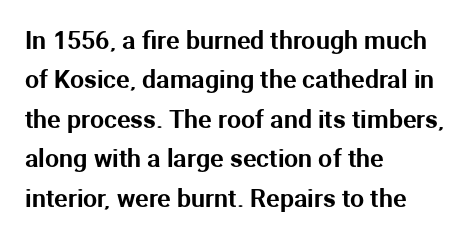
Q: Is the text italic (slanted)? A: No, it is upright.
Q: Is the text underlined? A: No.
Q: How is the paragraph aligned? A: Left-aligned.
Q: Is the spacing between letters normal or unusually wide? A: Normal.
Q: Is the spacing between lines tight, normal or loose? A: Normal.
